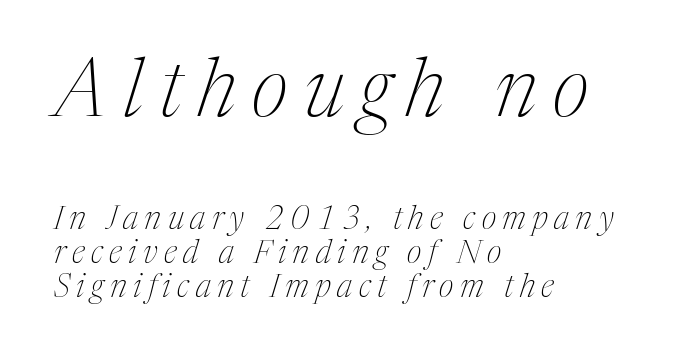
The image shows 80 px thin, condensed serif type, italic (leaning right); set left-aligned, tight line spacing (1.07x), unusually wide letter spacing (+0.2 em), not underlined; the first (top) block is 2.5x larger; medium stroke contrast and a medium x-height.
